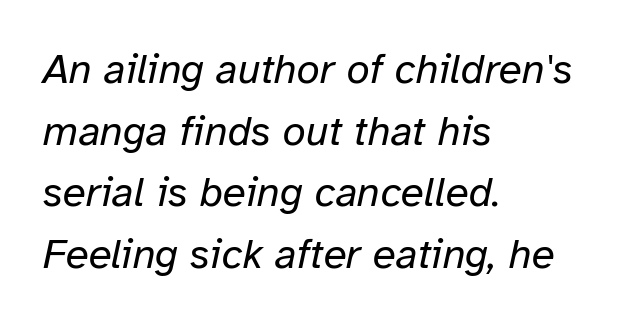
{"italic": "yes", "lean": "right", "slant_degrees": 12, "bold": "no", "weight": "regular", "width": "normal", "stroke_contrast": "low", "x_height": "medium", "monospaced": "no", "underline": "no", "align": "left", "line_spacing": "normal", "line_spacing_ratio": 1.47, "letter_spacing": "normal", "letter_spacing_em": 0.0, "glyph_px": 42}
